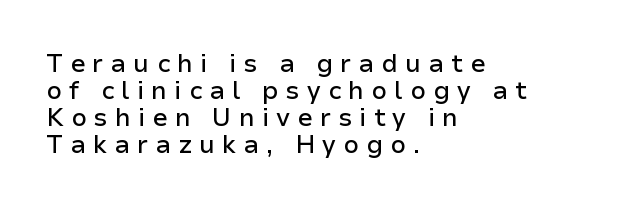
The image shows 25 px text type, upright; set left-aligned, tight line spacing (1.08x), unusually wide letter spacing (+0.28 em), not underlined.
